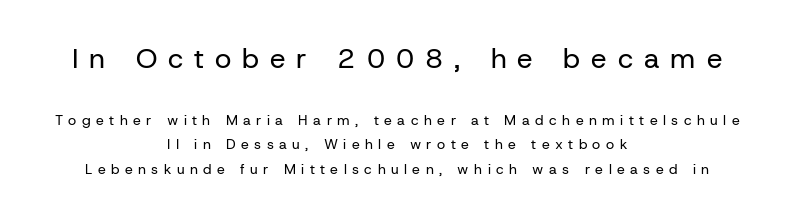
Q: Is the text bold? A: No.
Q: Is the text italic (slanted)? A: No, it is upright.
Q: Is the typeface a serif or a sans-serif typeface? A: Sans-serif.
Q: Is the text underlined? A: No.
Q: How is the paragraph aligned? A: Centered.
Q: Is the spacing between letters normal or unusually wide? A: Unusually wide.
Q: Which block of text is set in a larger size, the first (top) or the second (bottom)? A: The first (top) one.
Q: Width (condensed, normal, or wide)? A: Normal.
Q: Stroke contrast? A: Low.
Q: x-height? A: Medium.
Q: Monospaced? A: No.
